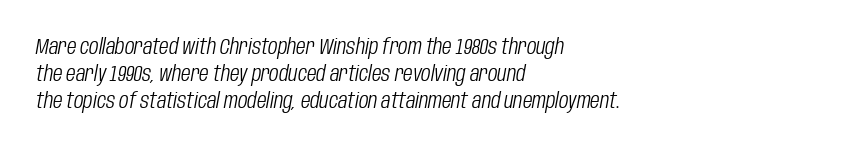
The image shows 22 px text type, italic (leaning right); set left-aligned, line spacing 1.22x, normal letter spacing, not underlined.
